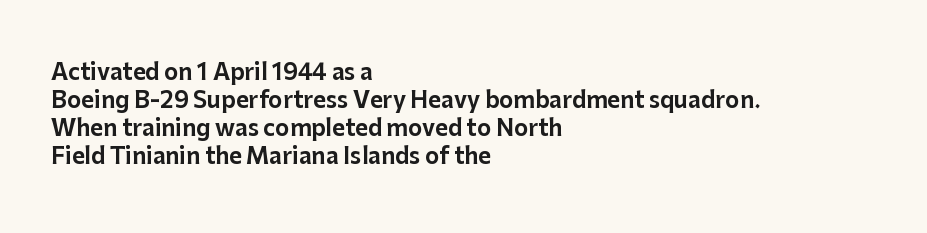
In terms of leading, this rendering sits right in the middle. Do the letters lean? They stand straight. These lines stack with their left ends in a neat column. The zone under the glyphs is completely vacant. The letters sit at their default tracking, neither squeezed nor spread.
